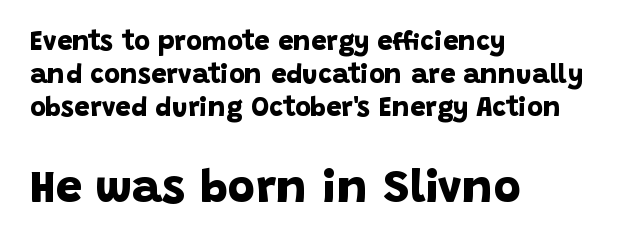
{"serif": "no", "bold": "yes", "weight": "bold", "width": "normal", "stroke_contrast": "low", "x_height": "large", "monospaced": "no", "underline": "no", "align": "left", "line_spacing_ratio": 1.23, "letter_spacing": "normal", "letter_spacing_em": 0.0, "larger_block": "second", "size_ratio": 1.74, "glyph_px": 47}
